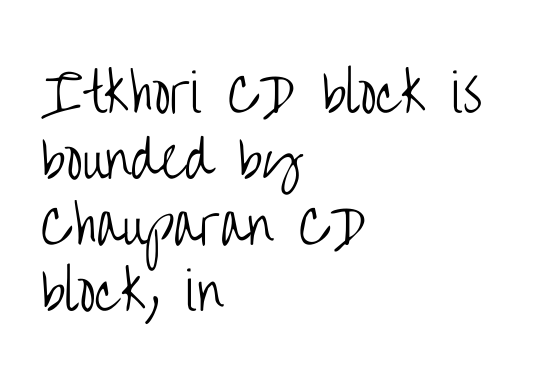
{"serif": "no", "italic": "no", "bold": "no", "weight": "light", "width": "condensed", "stroke_contrast": "low", "x_height": "large", "monospaced": "no", "underline": "no", "align": "left", "line_spacing": "normal", "line_spacing_ratio": 1.27, "letter_spacing": "normal", "letter_spacing_em": 0.0, "glyph_px": 52}
